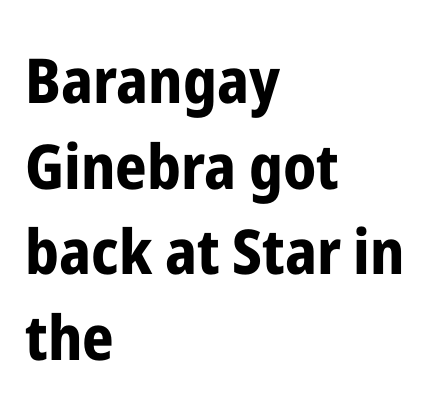
The axis of the letterforms is exactly vertical. These lines are set flush left with a ragged right edge. Each letter keeps its own natural width here, so spacing adapts to shape. The string is rendered with underlining switched off. These lines carry a lot of weight — the face is fully bold. Stroke terminals: plain, sans-serif.
